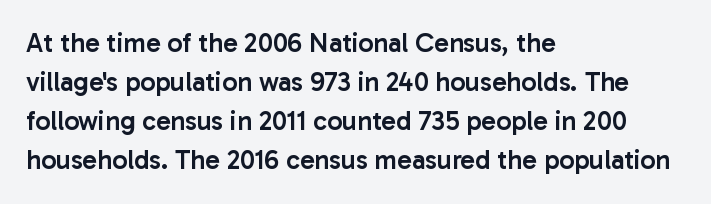
Q: Is the text bold? A: Semi-bold.
Q: Is the text italic (slanted)? A: No, it is upright.
Q: Is the text underlined? A: No.
Q: How is the paragraph aligned? A: Left-aligned.
Q: Is the spacing between letters normal or unusually wide? A: Normal.
Q: Is the spacing between lines tight, normal or loose? A: Normal.
